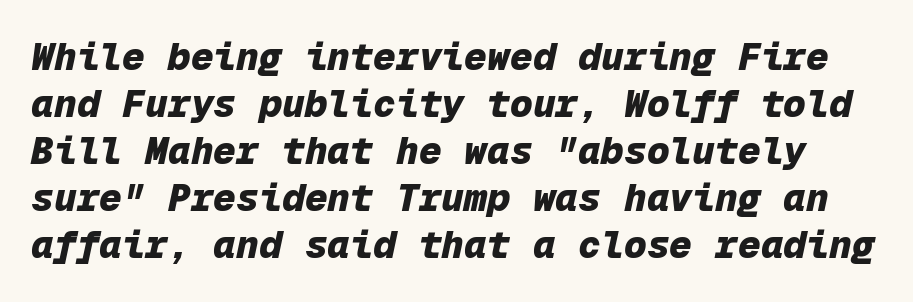
Is the type slanted? Yes — the strokes lean at a clear angle. Heavy, bold letterforms. Descender tails drop into unmarked territory. The passage shown is typed in a monospace face where columns stay perfectly aligned. Inter-character spacing is left at the font's built-in metrics.
